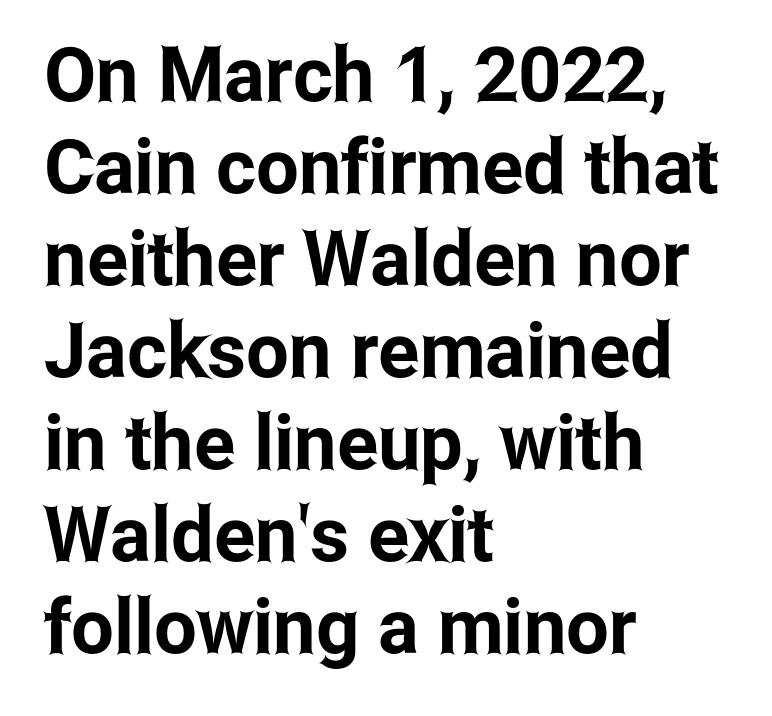
Q: Is the text italic (slanted)? A: No, it is upright.
Q: Is the typeface a serif or a sans-serif typeface? A: Sans-serif.
Q: Is the text underlined? A: No.
Q: How is the paragraph aligned? A: Left-aligned.
Q: Is the spacing between letters normal or unusually wide? A: Normal.
Q: Width (condensed, normal, or wide)? A: Condensed.
Q: Stroke contrast? A: Low.
Q: x-height? A: Medium.
Q: Monospaced? A: No.
